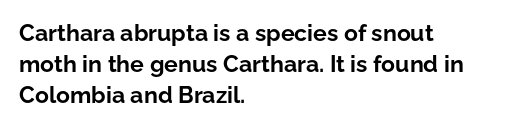
The image shows 23 px bold type, upright; set left-aligned, normal line spacing (1.34x), normal letter spacing, not underlined.
